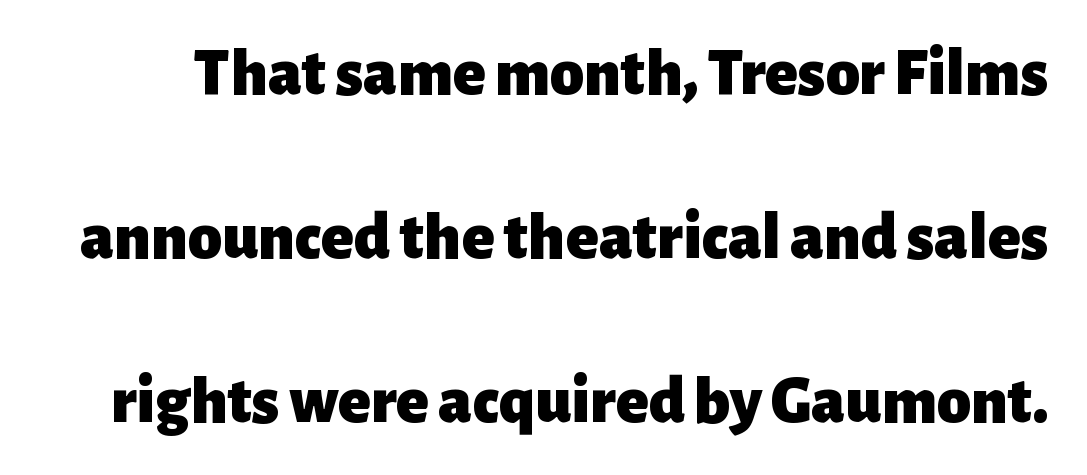
Q: Is the text bold? A: Yes.
Q: Is the text italic (slanted)? A: No, it is upright.
Q: Is the typeface a serif or a sans-serif typeface? A: Sans-serif.
Q: Is the text underlined? A: No.
Q: Is the spacing between letters normal or unusually wide? A: Normal.
Q: Is the spacing between lines tight, normal or loose? A: Loose.
Q: Width (condensed, normal, or wide)? A: Normal.
Q: Stroke contrast? A: Low.
Q: x-height? A: Medium.
Q: Monospaced? A: No.
